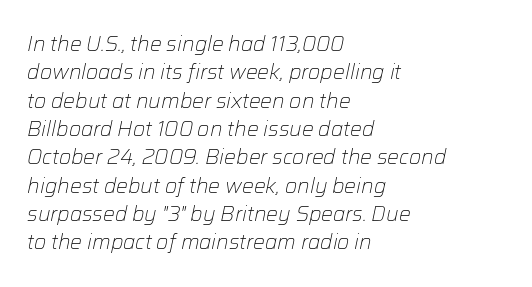
Q: Is the text bold? A: No.
Q: Is the text italic (slanted)? A: Yes, it leans right by about 12 degrees.
Q: Is the text underlined? A: No.
Q: How is the paragraph aligned? A: Left-aligned.
Q: Is the spacing between letters normal or unusually wide? A: Normal.
Q: Is the spacing between lines tight, normal or loose? A: Normal.
